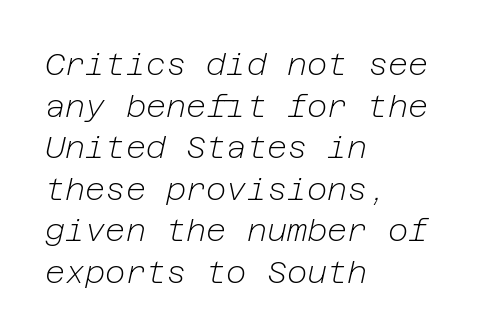
The image shows 31 px light type, italic (leaning right); set left-aligned, normal line spacing (1.34x), normal letter spacing, not underlined; low stroke contrast and a medium x-height.
